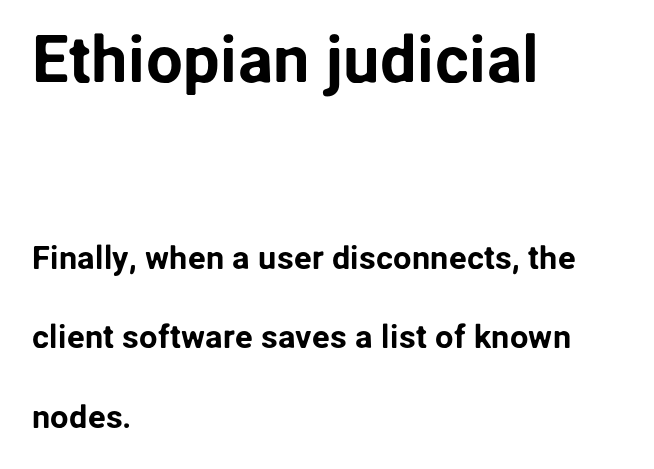
{"serif": "no", "italic": "no", "width": "normal", "stroke_contrast": "low", "x_height": "medium", "monospaced": "no", "underline": "no", "align": "left", "line_spacing": "loose", "line_spacing_ratio": 2.41, "letter_spacing": "normal", "letter_spacing_em": 0.0, "larger_block": "first", "size_ratio": 2.0, "glyph_px": 66}
